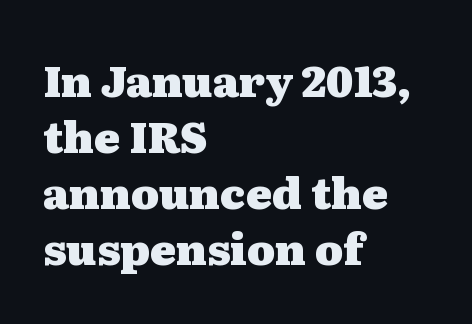
{"serif": "yes", "italic": "no", "bold": "yes", "weight": "heavy", "width": "wide", "stroke_contrast": "medium", "x_height": "medium", "monospaced": "no", "underline": "no", "align": "left", "line_spacing": "normal", "line_spacing_ratio": 1.3, "letter_spacing": "normal", "letter_spacing_em": 0.0, "glyph_px": 43}
